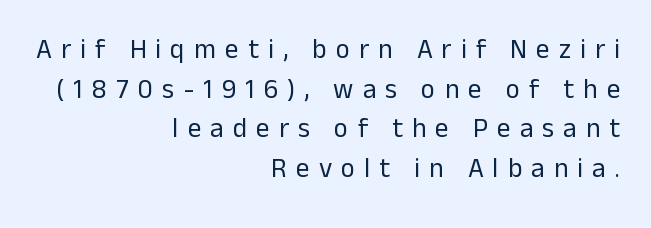
Interline gaps are of average width in this sample. The paragraph shown leans on its right margin. Display-style spreading of the glyphs; the letterfit is very open. The string is rendered with underlining switched off. The specimen reads as upright at a glance. Counters stay open thanks to moderate or lighter strokes.
